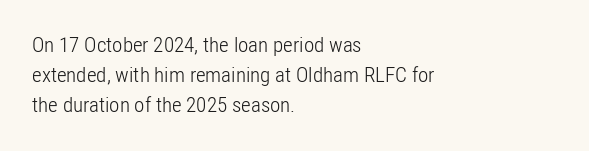
{"italic": "no", "bold": "no", "underline": "no", "align": "left", "line_spacing": "normal", "line_spacing_ratio": 1.43, "letter_spacing": "normal", "letter_spacing_em": 0.0, "glyph_px": 21}
